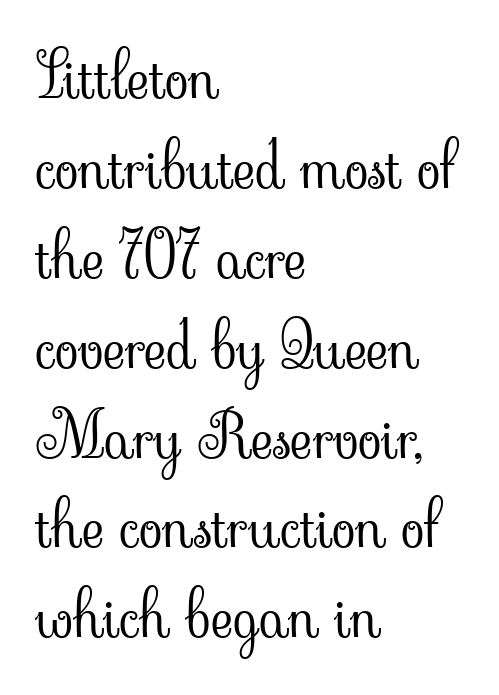
The image shows 62 px light serif type, upright; set left-aligned, normal line spacing (1.45x), normal letter spacing, not underlined; low stroke contrast and a small x-height.
